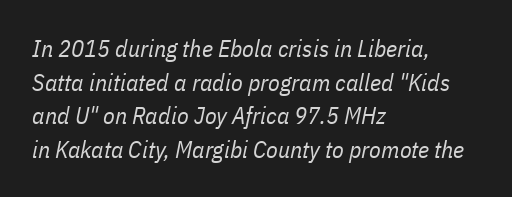
The rows are spaced the way most documents space them. You can tell it's italic because the verticals aren't actually vertical. Standard letterfit; no display-style spreading of the glyphs. The paragraph shown leans on its left margin. On a weight scale, this lands at 450 or below.
